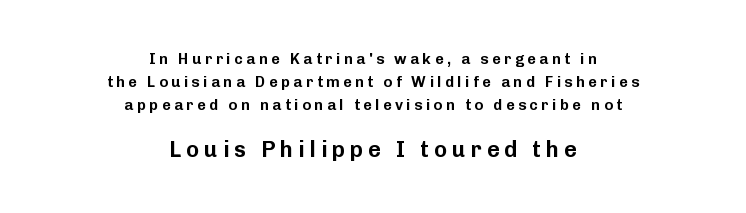
Q: Is the text italic (slanted)? A: No, it is upright.
Q: Is the text underlined? A: No.
Q: How is the paragraph aligned? A: Centered.
Q: Is the spacing between letters normal or unusually wide? A: Unusually wide.
Q: Is the spacing between lines tight, normal or loose? A: Normal.
Q: Which block of text is set in a larger size, the first (top) or the second (bottom)? A: The second (bottom) one.
